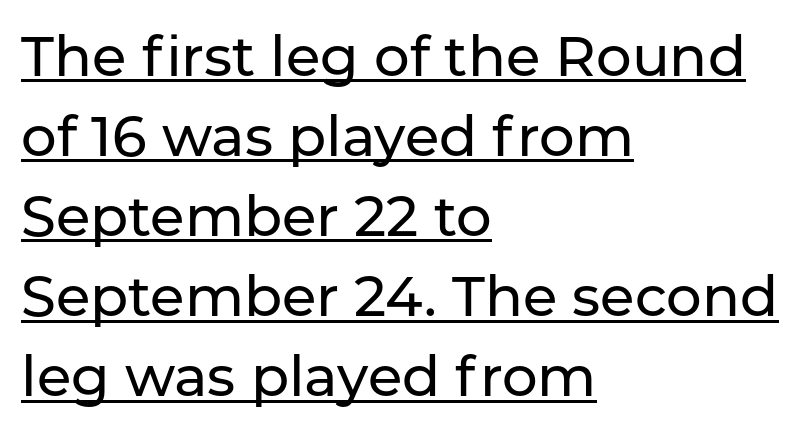
A rule runs beneath these lines of type. Compared with typical body copy, the letter spacing here is the same. Every stem runs plumb, perpendicular to the baseline. Looks like regular typesetting: each glyph gets only the width it needs.
